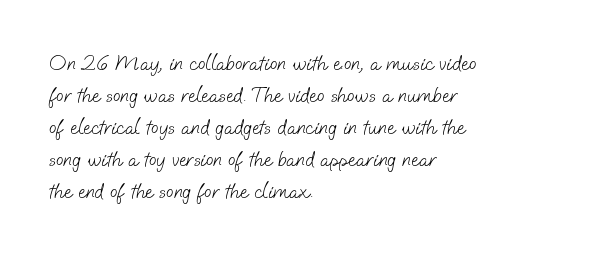
The image shows 22 px text type; set left-aligned, normal line spacing (1.45x), normal letter spacing, not underlined.
